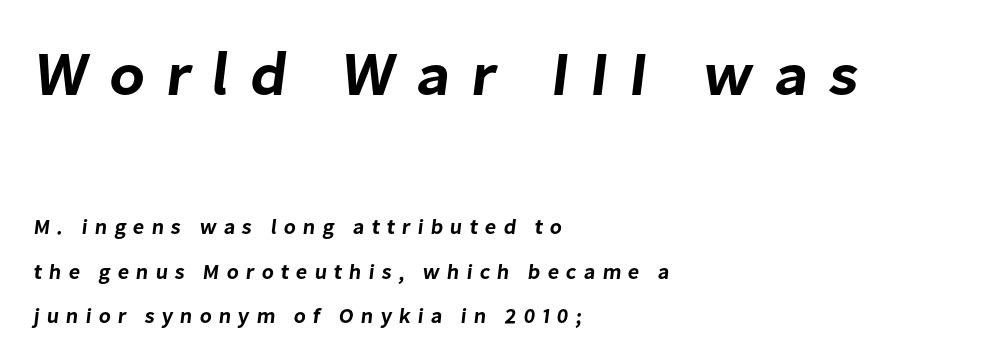
Q: Is the typeface a serif or a sans-serif typeface? A: Sans-serif.
Q: Is the text underlined? A: No.
Q: How is the paragraph aligned? A: Left-aligned.
Q: Is the spacing between letters normal or unusually wide? A: Unusually wide.
Q: Is the spacing between lines tight, normal or loose? A: Loose.
Q: Which block of text is set in a larger size, the first (top) or the second (bottom)? A: The first (top) one.
Q: Width (condensed, normal, or wide)? A: Normal.
Q: Stroke contrast? A: Low.
Q: x-height? A: Medium.
Q: Monospaced? A: No.
